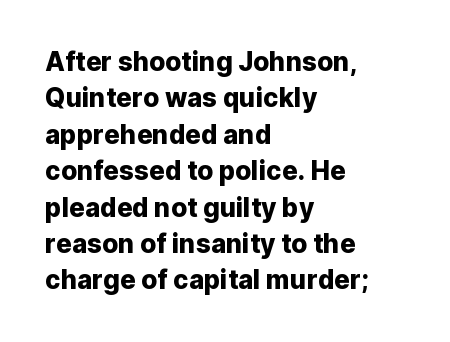
Q: Is the text italic (slanted)? A: No, it is upright.
Q: Is the text underlined? A: No.
Q: How is the paragraph aligned? A: Left-aligned.
Q: Is the spacing between letters normal or unusually wide? A: Normal.
Q: Is the spacing between lines tight, normal or loose? A: Normal.
